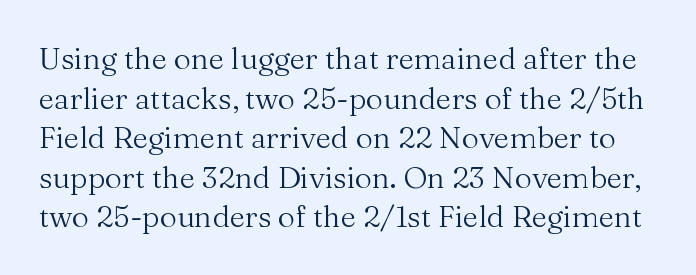
The image shows 30 px regular-weight serif type, upright; set normal line spacing (1.32x), normal letter spacing, not underlined; medium stroke contrast and a medium x-height.
